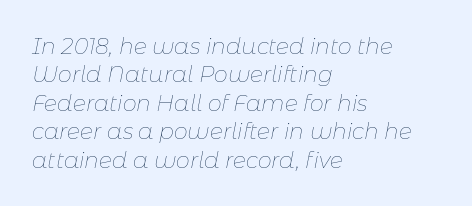
The image shows 22 px text type, italic (leaning right); set left-aligned, normal line spacing (1.29x), normal letter spacing, not underlined.
